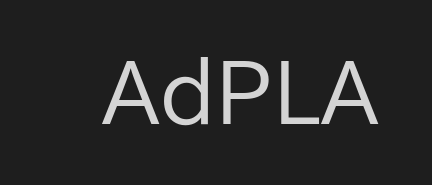
{"serif": "no", "italic": "no", "bold": "no", "weight": "regular", "width": "normal", "stroke_contrast": "low", "x_height": "medium", "monospaced": "no", "underline": "no", "letter_spacing": "normal", "letter_spacing_em": 0.0, "glyph_px": 78}
